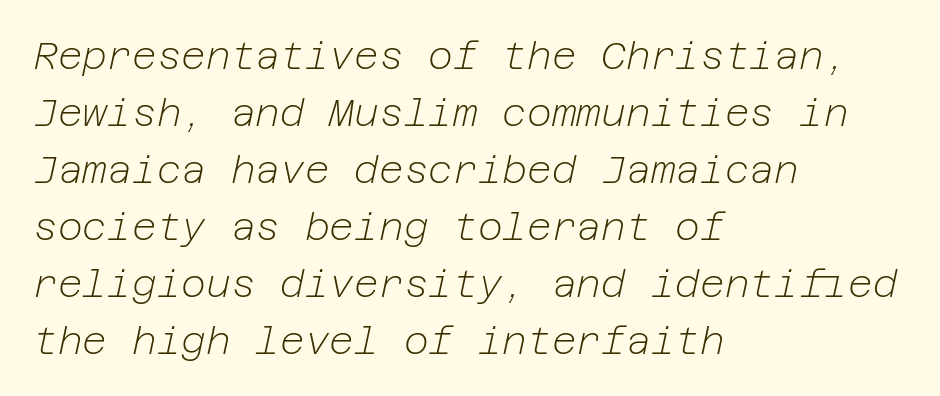
The image shows 38 px light type, italic (leaning right); set left-aligned, normal line spacing (1.5x), normal letter spacing, not underlined; low stroke contrast and a medium x-height.
